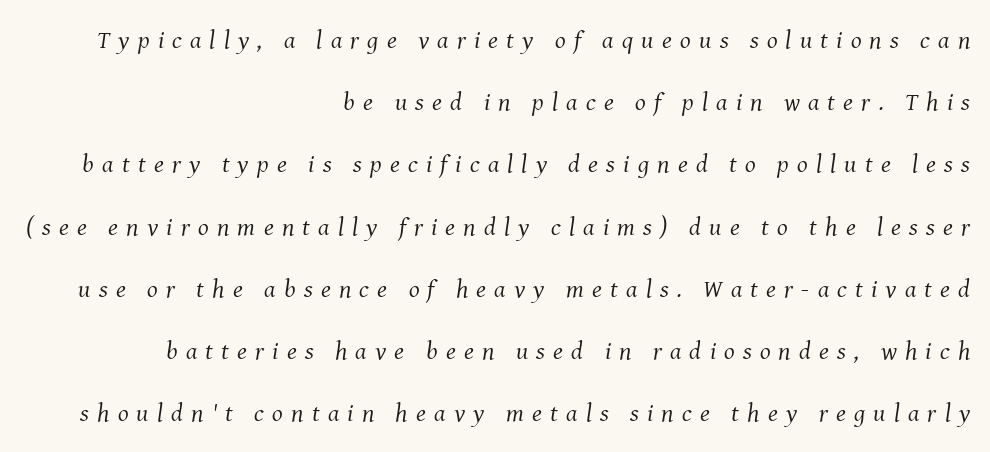
How would I describe the line gaps? Wide and relaxed. A student would call this right alignment; a typographer would say flush right, rag left. Unbolded letterforms with no extra heft. The glyphs are unaccompanied by any horizontal stroke below them. Is the type slanted? Yes — the strokes lean at a clear angle. The tracking reads as deliberately expanded to a designer's eye.
